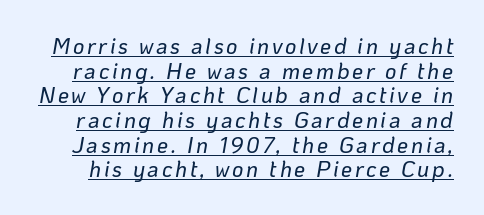
The image shows 22 px text type, italic (leaning right); set tight line spacing (1.12x), underlined.
